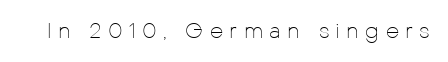
Is this a heavy cut? Hardly; it is regular or lighter. The space beneath each line is pristine and unruled. This sample uses expanded letter spacing, leaving extra air between glyphs. Do the letters lean? They stand straight.
